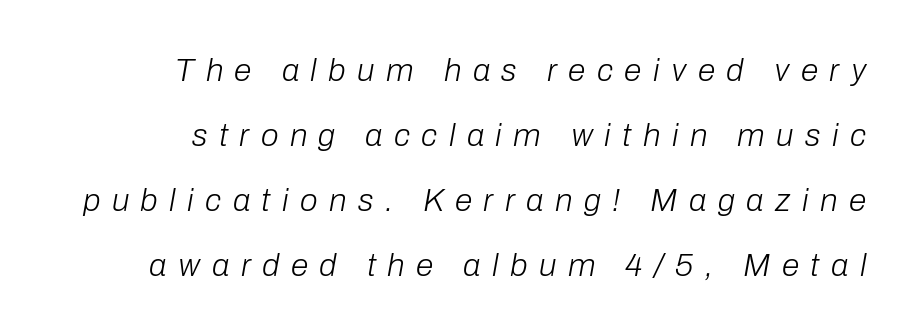
{"italic": "yes", "lean": "right", "slant_degrees": 10, "bold": "no", "weight": "light", "width": "normal", "stroke_contrast": "low", "x_height": "medium", "monospaced": "no", "underline": "no", "align": "right", "line_spacing": "loose", "line_spacing_ratio": 2.03, "letter_spacing": "wide", "letter_spacing_em": 0.36, "glyph_px": 32}
